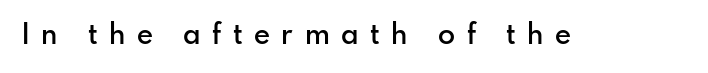
Q: Is the text bold? A: Semi-bold.
Q: Is the text italic (slanted)? A: No, it is upright.
Q: Is the typeface a serif or a sans-serif typeface? A: Sans-serif.
Q: Is the text underlined? A: No.
Q: Is the spacing between letters normal or unusually wide? A: Unusually wide.
Q: Width (condensed, normal, or wide)? A: Normal.
Q: Stroke contrast? A: Low.
Q: x-height? A: Small.
Q: Monospaced? A: No.
